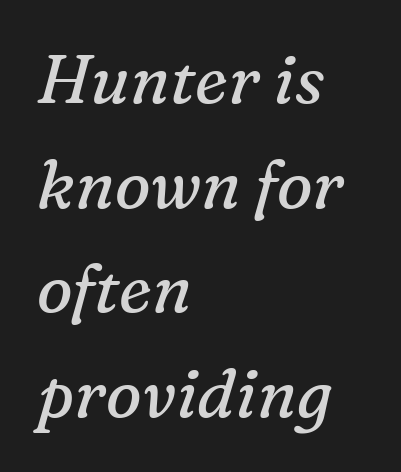
{"serif": "yes", "italic": "yes", "lean": "right", "slant_degrees": 16, "bold": "no", "weight": "regular", "width": "normal", "stroke_contrast": "medium", "x_height": "medium", "monospaced": "no", "underline": "no", "align": "left", "line_spacing": "normal", "line_spacing_ratio": 1.56, "letter_spacing": "normal", "letter_spacing_em": 0.0, "glyph_px": 67}
